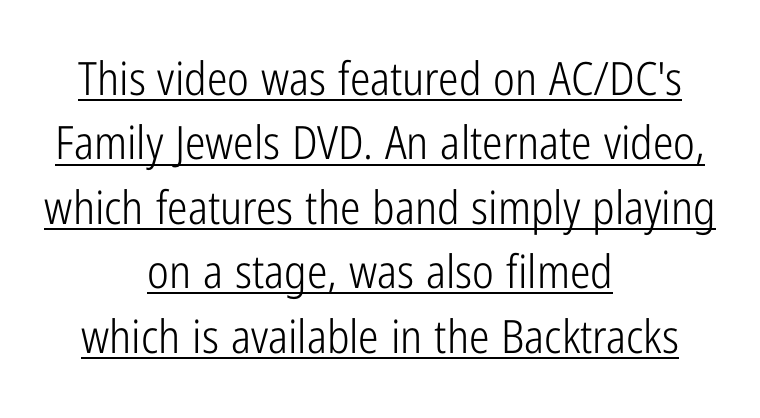
The face used here is rendered with its standard letterfit. This block has exactly the height ordinary leading produces. Decoration check: the copy is underlined. Weight: not bold — regular or lighter.
